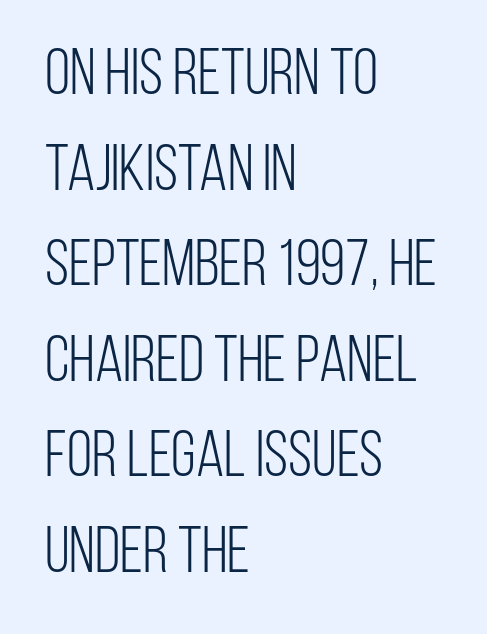
The image shows 65 px light, condensed sans-serif type, upright; set left-aligned, normal line spacing (1.47x), normal letter spacing, not underlined; low stroke contrast and a large x-height.
